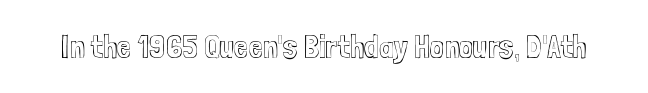
{"italic": "no", "width": "condensed", "x_height": "medium", "monospaced": "no", "underline": "no", "letter_spacing": "normal", "letter_spacing_em": 0.0, "glyph_px": 32}
